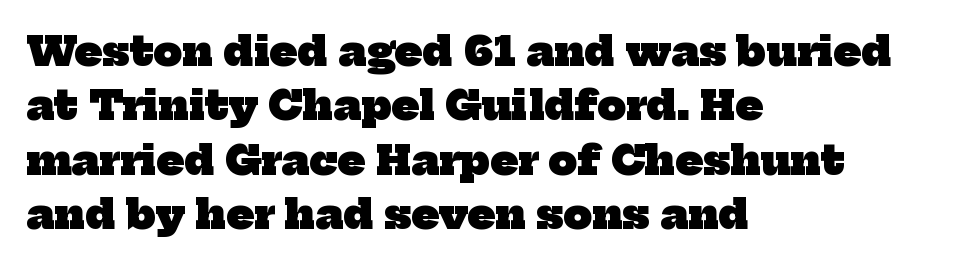
Q: Is the text bold? A: Yes.
Q: Is the typeface a serif or a sans-serif typeface? A: Serif.
Q: Is the text underlined? A: No.
Q: How is the paragraph aligned? A: Left-aligned.
Q: Is the spacing between letters normal or unusually wide? A: Normal.
Q: Is the spacing between lines tight, normal or loose? A: Normal.
Q: Width (condensed, normal, or wide)? A: Normal.
Q: Stroke contrast? A: Low.
Q: x-height? A: Medium.
Q: Monospaced? A: No.
